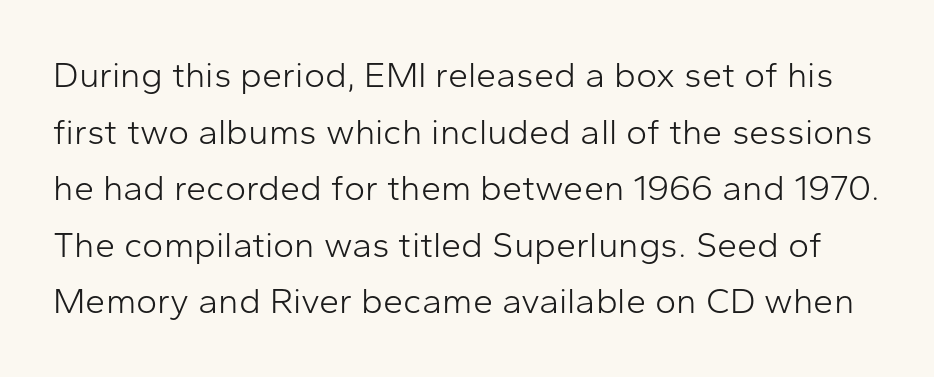
The image shows 36 px light sans-serif type, upright; set normal line spacing (1.57x), normal letter spacing, not underlined; low stroke contrast and a medium x-height.
